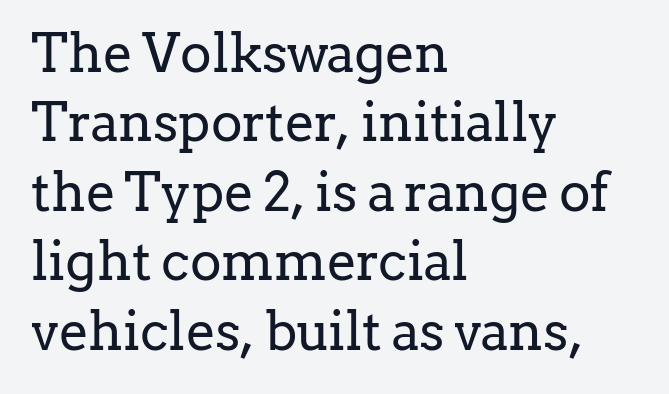
In terms of posture, this sample is upright. The passage shown has conventional tracking throughout. The font sits on the lighter half of the weight spectrum, regular included. Notice how the passage keeps a crisp vertical edge on the left only. The passage shown is typeset with a serif family. Decoration check: the copy has no underline.
